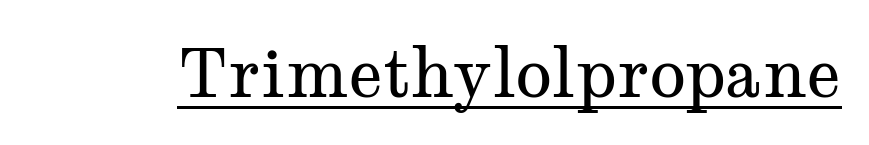
The lettering stays uniformly vertical, giving the passage a roman look. The letters sit at their default tracking, neither squeezed nor spread. You could not count columns in this text — the font is proportionally spaced. The weight would be labelled regular, book, light, or lighter still.
